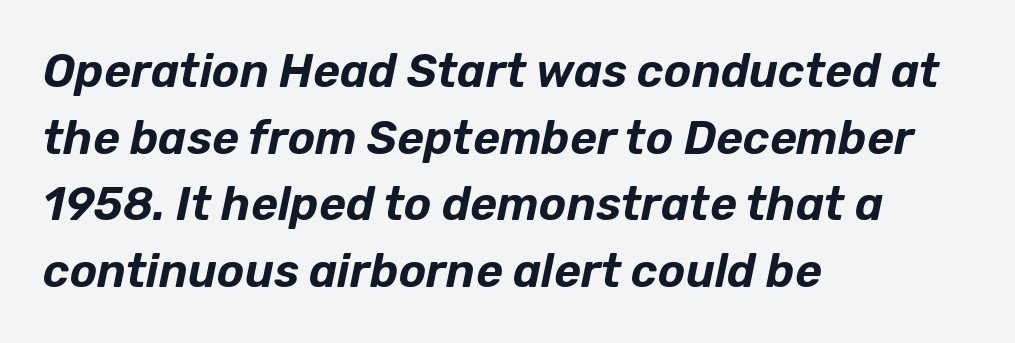
The text carries the slant typical of an italic or oblique font. The words here are not underlined. Does the leading feel generous? No, just average. Honestly, the letter spacing is just normal — you wouldn't notice it. These lines are set flush left with a ragged right edge.
